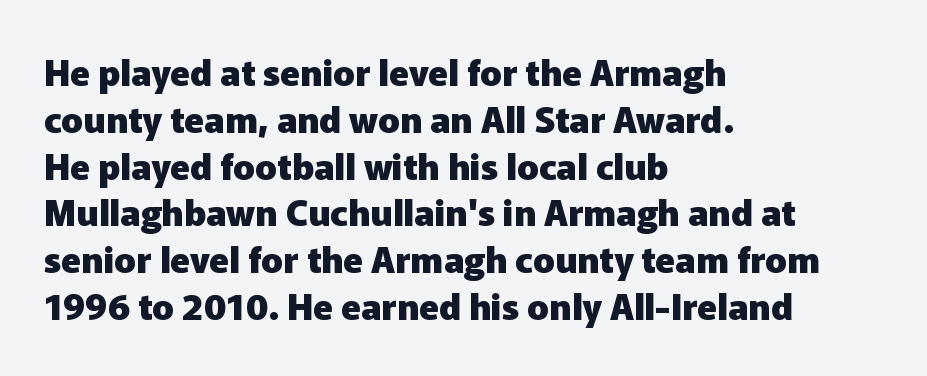
Q: Is the text bold? A: Yes.
Q: Is the text italic (slanted)? A: No, it is upright.
Q: Is the typeface a serif or a sans-serif typeface? A: Sans-serif.
Q: Is the text underlined? A: No.
Q: How is the paragraph aligned? A: Left-aligned.
Q: Is the spacing between letters normal or unusually wide? A: Normal.
Q: Is the spacing between lines tight, normal or loose? A: Normal.
Q: Width (condensed, normal, or wide)? A: Normal.
Q: Stroke contrast? A: Low.
Q: x-height? A: Medium.
Q: Monospaced? A: No.
